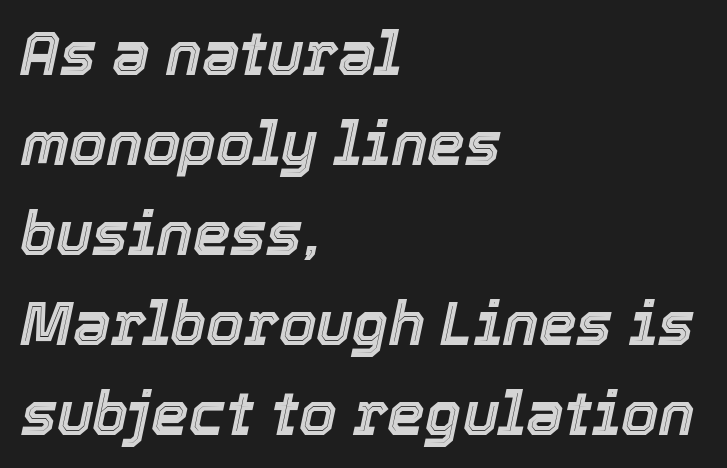
{"italic": "yes", "lean": "right", "slant_degrees": 12, "width": "normal", "x_height": "medium", "monospaced": "no", "underline": "no", "align": "left", "line_spacing": "normal", "line_spacing_ratio": 1.5, "letter_spacing": "normal", "letter_spacing_em": 0.0, "glyph_px": 60}
